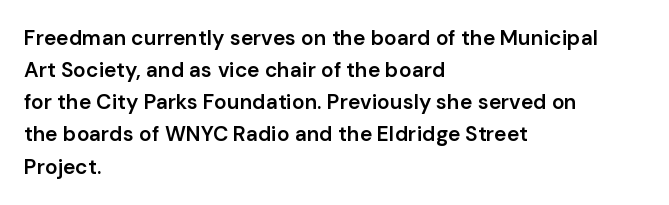
{"italic": "no", "bold": "semi", "underline": "no", "align": "left", "line_spacing": "normal", "line_spacing_ratio": 1.53, "letter_spacing": "normal", "letter_spacing_em": 0.0, "glyph_px": 21}
